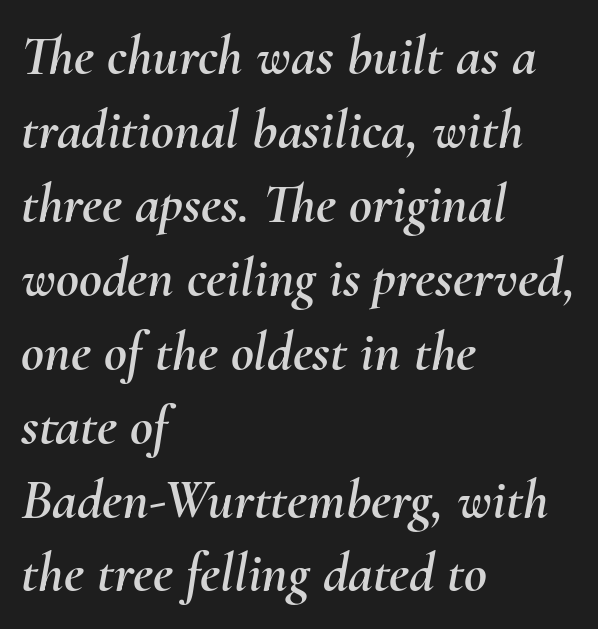
{"italic": "yes", "lean": "right", "slant_degrees": 10, "width": "normal", "stroke_contrast": "medium", "x_height": "small", "monospaced": "no", "underline": "no", "align": "left", "line_spacing": "normal", "line_spacing_ratio": 1.32, "letter_spacing": "normal", "letter_spacing_em": 0.0, "glyph_px": 56}
